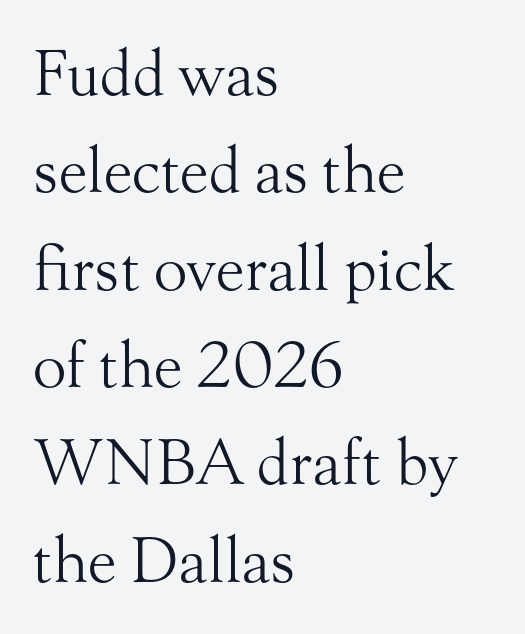
{"serif": "yes", "italic": "no", "bold": "no", "weight": "light", "width": "normal", "stroke_contrast": "medium", "x_height": "small", "monospaced": "no", "underline": "no", "align": "left", "line_spacing": "normal", "line_spacing_ratio": 1.57, "letter_spacing": "normal", "letter_spacing_em": 0.0, "glyph_px": 62}
